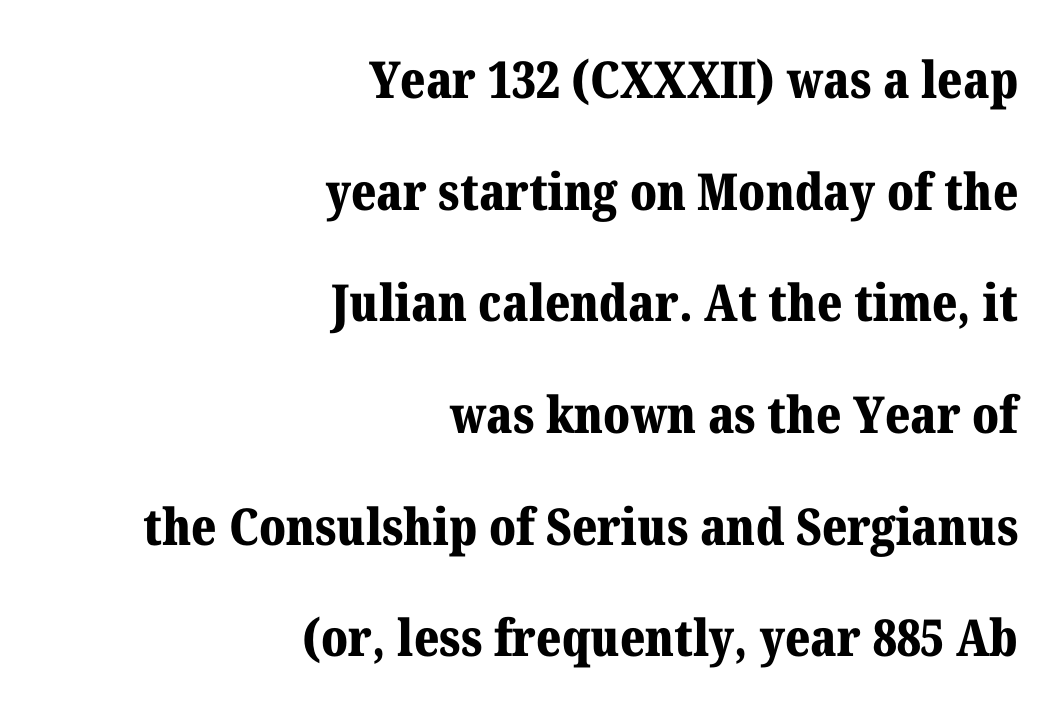
The axis of the letterforms is exactly vertical. These lines are rendered in a variable-pitch font. This rendering features lettering with no underline. Spacing between characters is what you'd get straight out of the box. The text was rendered using a seriffed face with decorative stroke endings.
